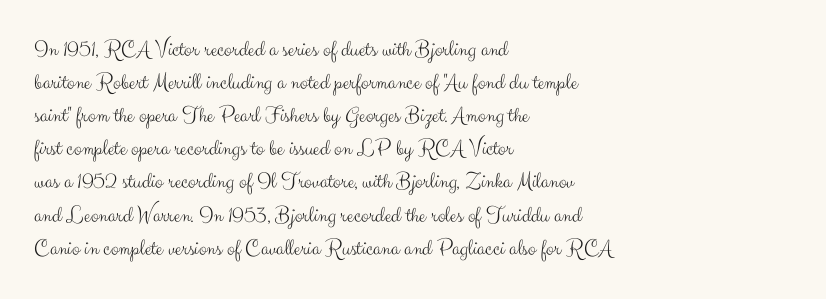
Q: Is the text bold? A: No.
Q: Is the text italic (slanted)? A: Yes.
Q: Is the text underlined? A: No.
Q: How is the paragraph aligned? A: Left-aligned.
Q: Is the spacing between letters normal or unusually wide? A: Normal.
Q: Is the spacing between lines tight, normal or loose? A: Normal.
